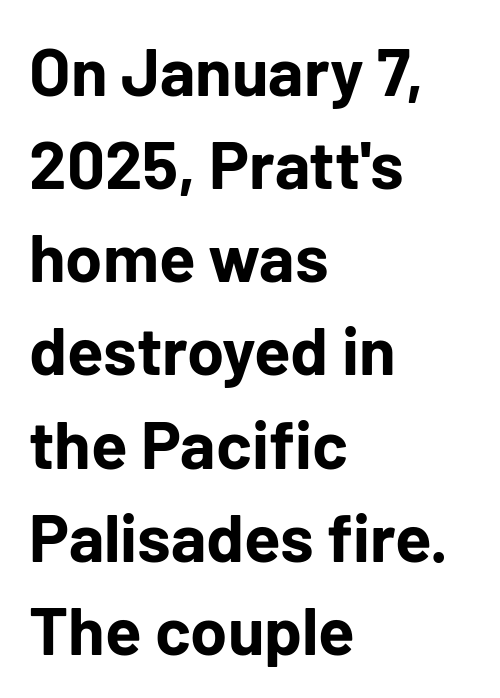
The image shows 67 px bold sans-serif type, upright; set left-aligned, normal line spacing (1.39x), normal letter spacing, not underlined; low stroke contrast and a medium x-height.
